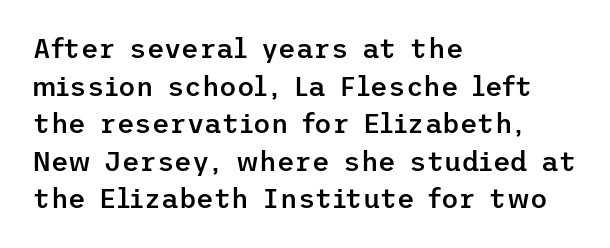
If you drew a ruler down the left edge, every line would touch it. Does the leading feel generous? No, just average. The gap between lines stays unmarked. This is the in-between weight designers call semibold or demi. These lines keep a tight, regular rhythm from letter to letter. This is roman type, the default non-slanted kind.
